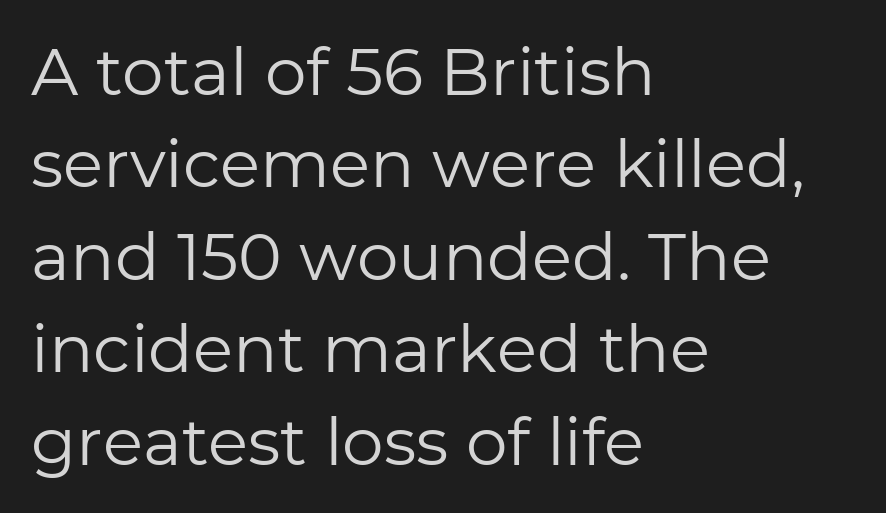
The image shows 66 px regular-weight sans-serif type, upright; set left-aligned, normal line spacing (1.4x), normal letter spacing, not underlined; low stroke contrast and a medium x-height.
